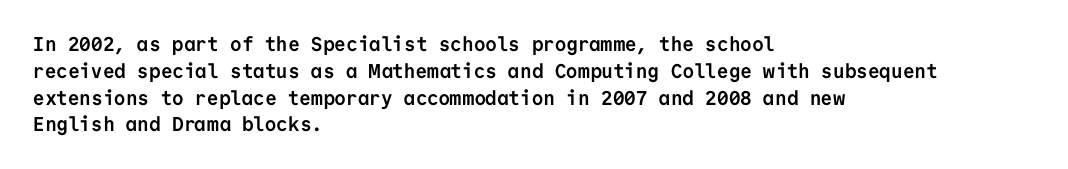
The image shows 20 px bold type, upright; set left-aligned, normal line spacing (1.34x), normal letter spacing, not underlined.
